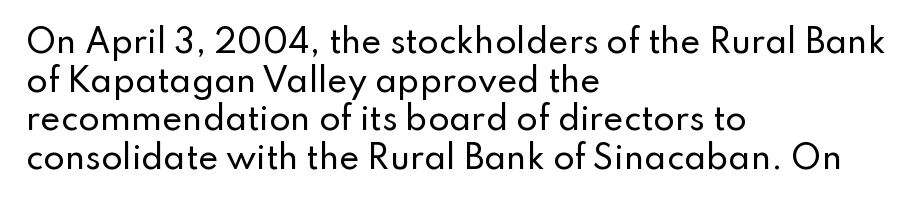
Q: Is the text italic (slanted)? A: No, it is upright.
Q: Is the typeface a serif or a sans-serif typeface? A: Sans-serif.
Q: Is the text underlined? A: No.
Q: How is the paragraph aligned? A: Left-aligned.
Q: Is the spacing between letters normal or unusually wide? A: Normal.
Q: Is the spacing between lines tight, normal or loose? A: Normal.
Q: Width (condensed, normal, or wide)? A: Normal.
Q: Stroke contrast? A: Low.
Q: x-height? A: Small.
Q: Monospaced? A: No.
